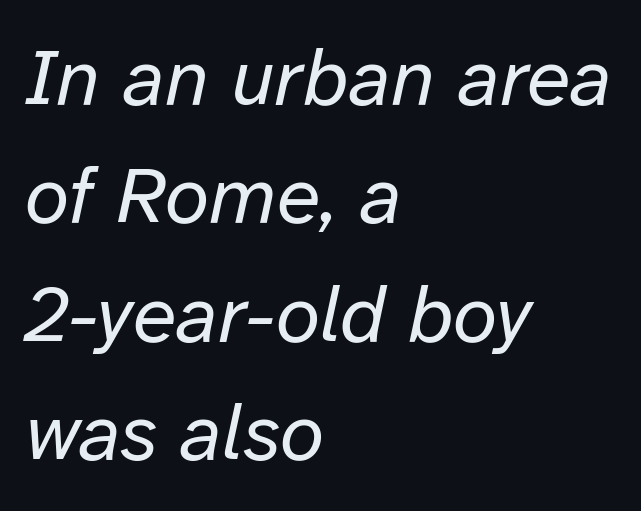
{"italic": "yes", "lean": "right", "slant_degrees": 12, "bold": "no", "weight": "regular", "width": "normal", "stroke_contrast": "low", "x_height": "medium", "monospaced": "no", "underline": "no", "align": "left", "line_spacing": "normal", "line_spacing_ratio": 1.48, "letter_spacing": "normal", "letter_spacing_em": 0.0, "glyph_px": 80}
